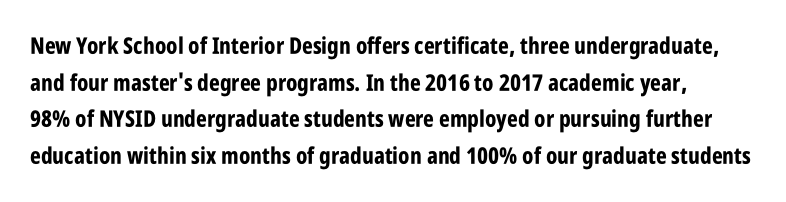
The image shows 23 px bold type, upright; set normal line spacing (1.59x), normal letter spacing, not underlined.
